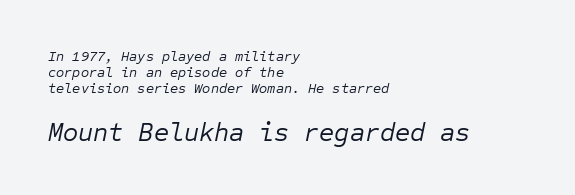
{"italic": "yes", "lean": "right", "slant_degrees": 12, "bold": "no", "underline": "no", "align": "left", "line_spacing": "tight", "line_spacing_ratio": 1.14, "letter_spacing": "normal", "letter_spacing_em": 0.0, "larger_block": "second", "size_ratio": 1.86, "glyph_px": 26}
